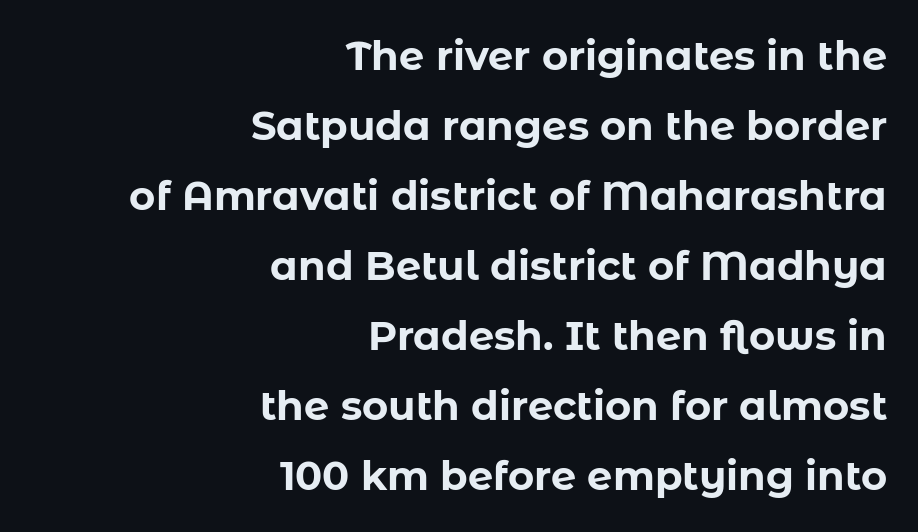
All the whitespace from short lines collects on the left. Does the weight exceed regular? Yes, all the way to bold. Type style note: lacks serifs. In terms of letterspacing, this is plain default setting. The rendering uses natural spacing where letterforms have individual widths. When letters stand straight like this, we call the style roman or upright.
